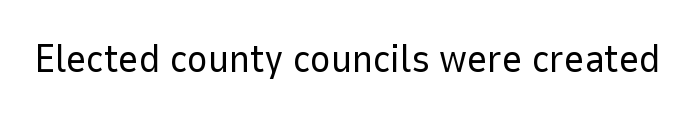
{"serif": "no", "italic": "no", "bold": "no", "weight": "regular", "width": "normal", "stroke_contrast": "low", "x_height": "medium", "monospaced": "no", "underline": "no", "letter_spacing": "normal", "letter_spacing_em": 0.0, "glyph_px": 39}
